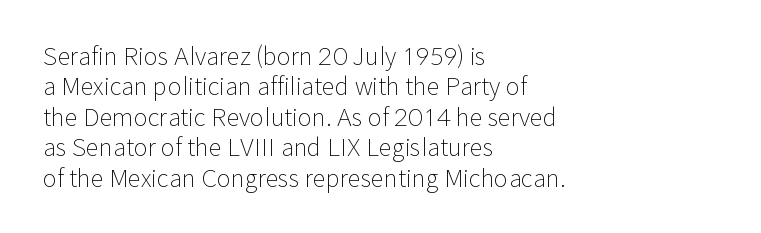
{"italic": "no", "bold": "no", "underline": "no", "align": "left", "line_spacing": "normal", "line_spacing_ratio": 1.27, "letter_spacing": "normal", "letter_spacing_em": 0.0, "glyph_px": 24}
